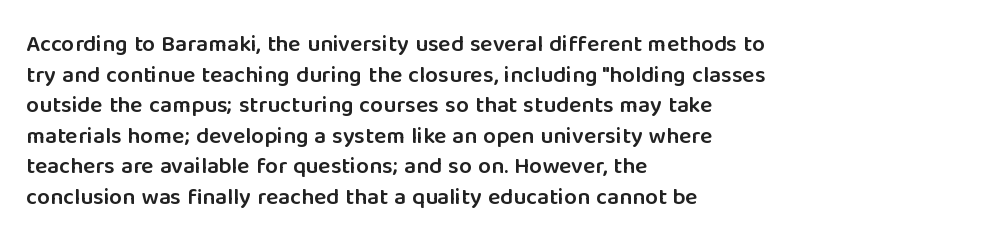
{"italic": "no", "bold": "semi", "underline": "no", "align": "left", "line_spacing": "normal", "line_spacing_ratio": 1.33, "letter_spacing": "normal", "letter_spacing_em": 0.0, "glyph_px": 23}
